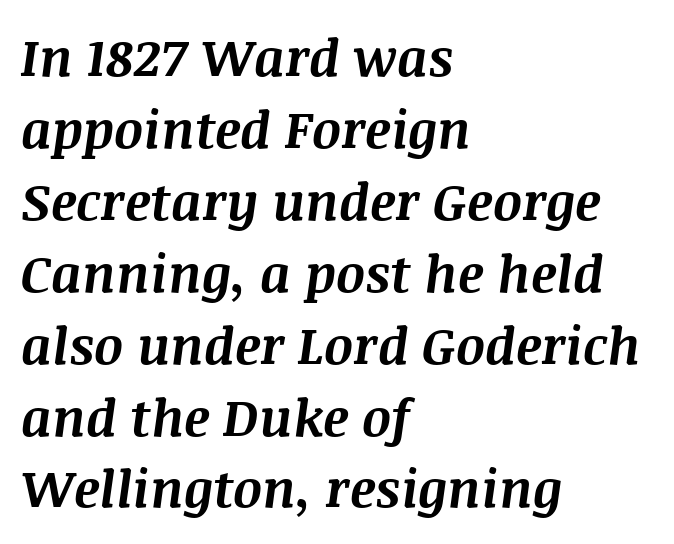
{"italic": "yes", "lean": "right", "slant_degrees": 8, "bold": "yes", "weight": "bold", "width": "normal", "stroke_contrast": "medium", "x_height": "large", "monospaced": "no", "underline": "no", "align": "left", "line_spacing": "normal", "line_spacing_ratio": 1.41, "letter_spacing": "normal", "letter_spacing_em": 0.0, "glyph_px": 51}
